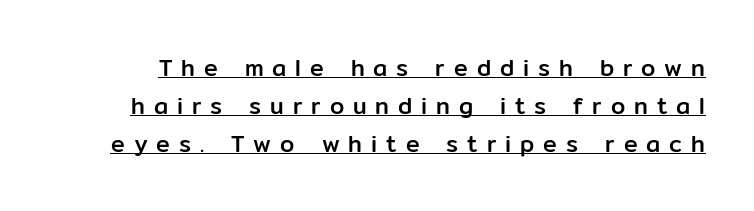
Q: Is the text italic (slanted)? A: No, it is upright.
Q: Is the text underlined? A: Yes.
Q: Is the spacing between letters normal or unusually wide? A: Unusually wide.
Q: Is the spacing between lines tight, normal or loose? A: Normal.
